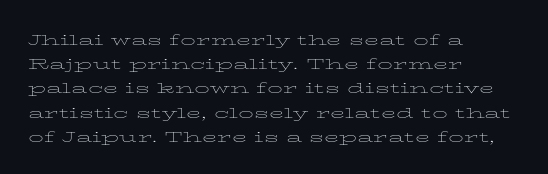
The image shows 20 px text type, upright; set left-aligned, line spacing 1.21x, normal letter spacing, not underlined.
